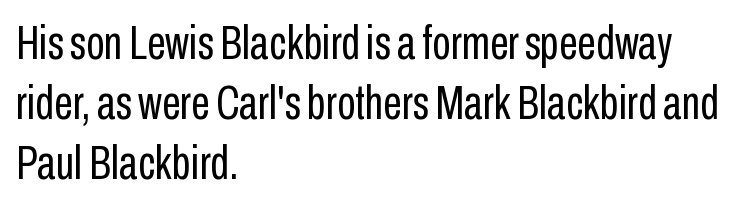
Every character sits straight up, as roman type does. No word sits above an underline. The rows are spaced the way most documents space them. These lines stack with their left ends in a neat column. A light-to-regular cut is what we see here. Stroke terminals: plain, sans-serif.
